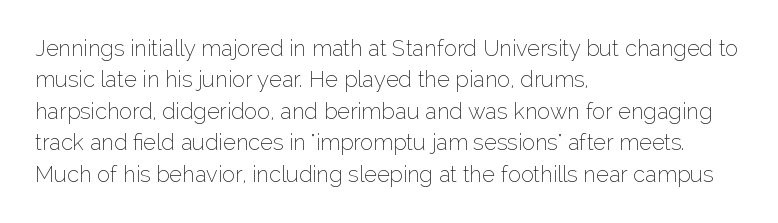
The line-height multiplier appears to be the usual default. The ragged edge is on the right, which tells us the setting is flush left. A typesetter would mark this as roman, not italic. This sample uses plain, unmodified letter spacing. No letter is thick-stroked: the sample isn't bold.
